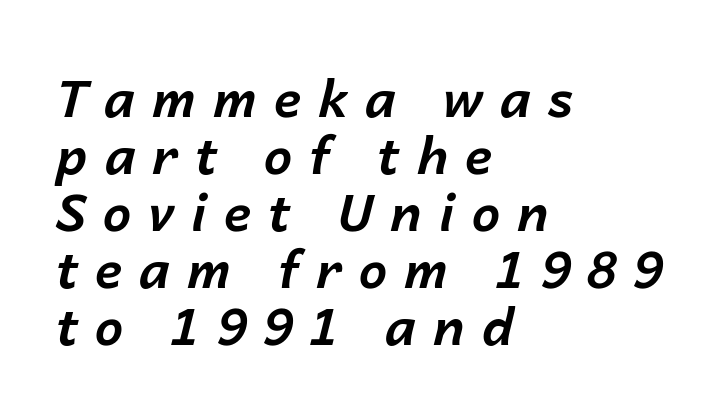
The image shows 51 px bold type, italic (leaning right); set left-aligned, tight line spacing (1.12x), unusually wide letter spacing (+0.33 em), not underlined; low stroke contrast and a medium x-height.
